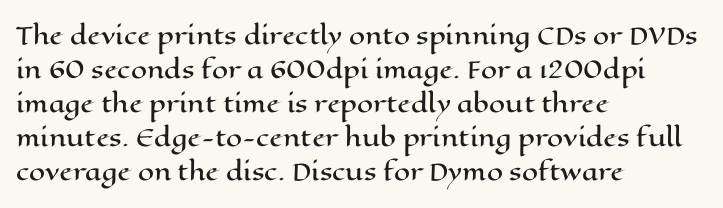
The image shows 23 px text type, upright; set left-aligned, normal line spacing (1.48x), normal letter spacing, not underlined.
